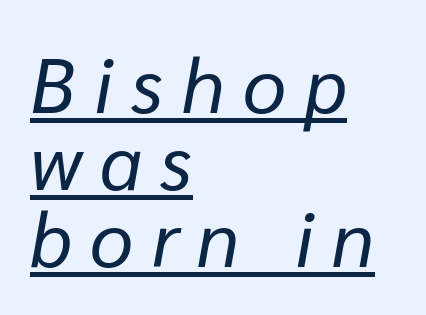
The image shows 77 px regular-weight type, italic (leaning right); set left-aligned, tight line spacing (1.0x), unusually wide letter spacing (+0.24 em), underlined; low stroke contrast and a medium x-height.
